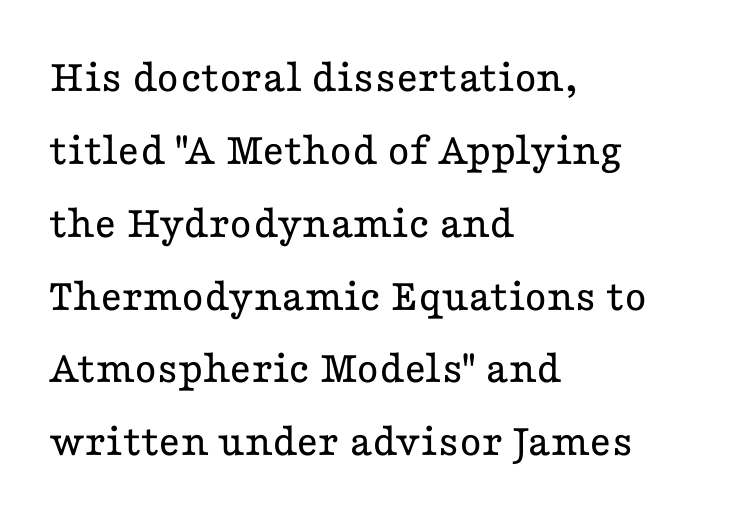
Each row of text sits above clean, open space. The face looks like a standard text weight, possibly lighter. Quick note: not italic, upright. The space between consecutive lines is moderate.
